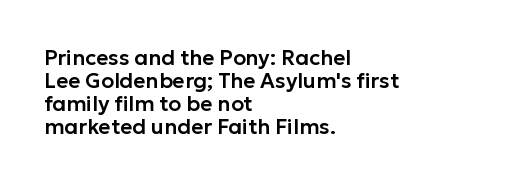
The image shows 21 px text type, upright; set left-aligned, tight line spacing (1.1x), normal letter spacing, not underlined.
